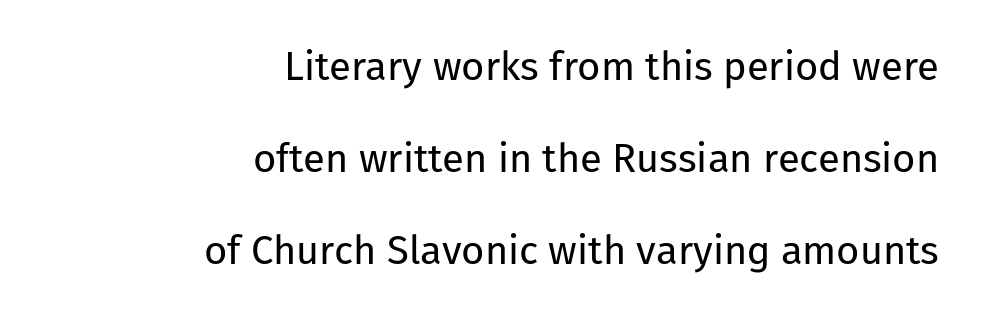
This is roman type, the default non-slanted kind. Students, observe: this is what heavily led, spacious text looks like. Nope, no serifs anywhere on these letters. The font sits on the lighter half of the weight spectrum, regular included. No word sits above an underline. The face used here is proportionally spaced, like ordinary book or web type.
